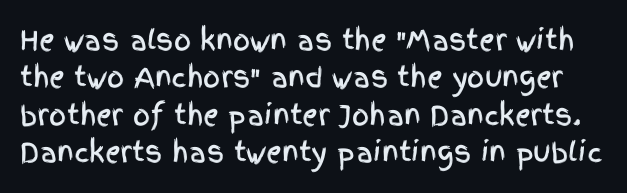
The passage shown is not underscored anywhere. What's the leading like? Ordinary, nothing unusual. The horizontal fit of the characters is conventional and even. Nope, not italic — everything's standing straight.
